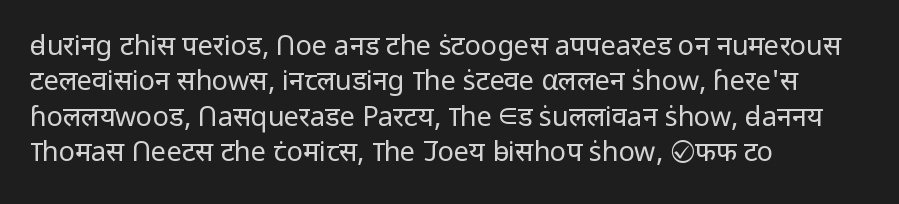
The image shows 27 px text type, upright; set left-aligned, normal line spacing (1.31x), normal letter spacing, not underlined.
